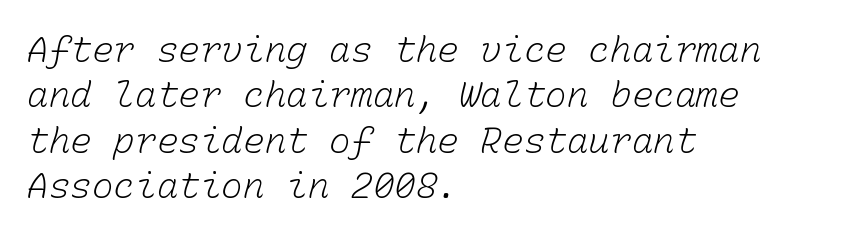
Q: Is the text bold? A: No.
Q: Is the text underlined? A: No.
Q: How is the paragraph aligned? A: Left-aligned.
Q: Is the spacing between letters normal or unusually wide? A: Normal.
Q: Is the spacing between lines tight, normal or loose? A: Normal.
Q: Width (condensed, normal, or wide)? A: Normal.
Q: Stroke contrast? A: Low.
Q: x-height? A: Medium.
Q: Monospaced? A: Yes.
